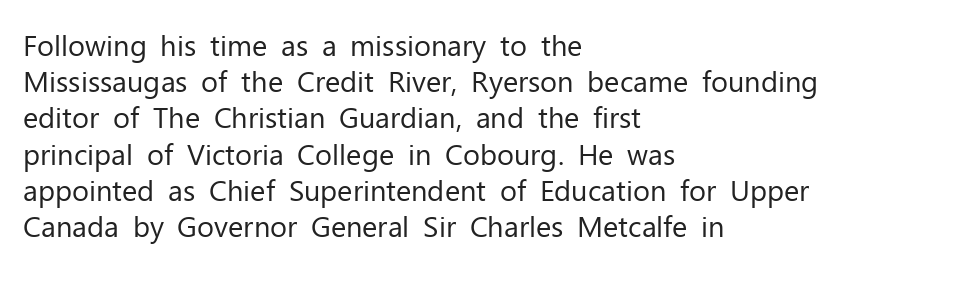
The image shows 29 px regular-weight sans-serif type, upright; set left-aligned, normal line spacing (1.25x), normal letter spacing, not underlined; low stroke contrast and a medium x-height.
